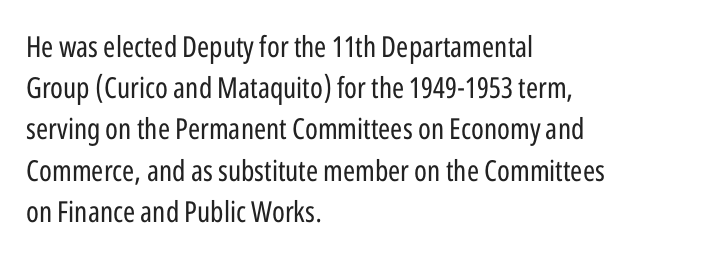
{"serif": "no", "italic": "no", "bold": "no", "weight": "regular", "width": "condensed", "stroke_contrast": "low", "x_height": "medium", "monospaced": "no", "underline": "no", "align": "left", "line_spacing": "normal", "line_spacing_ratio": 1.42, "letter_spacing": "normal", "letter_spacing_em": 0.0, "glyph_px": 29}
